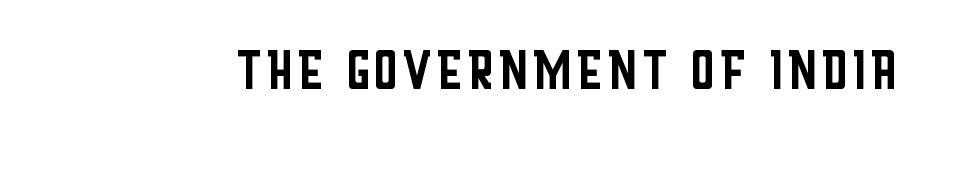
{"serif": "no", "italic": "no", "bold": "no", "weight": "regular", "width": "condensed", "stroke_contrast": "low", "x_height": "large", "monospaced": "no", "underline": "no", "letter_spacing": "normal", "letter_spacing_em": 0.0, "glyph_px": 71}
